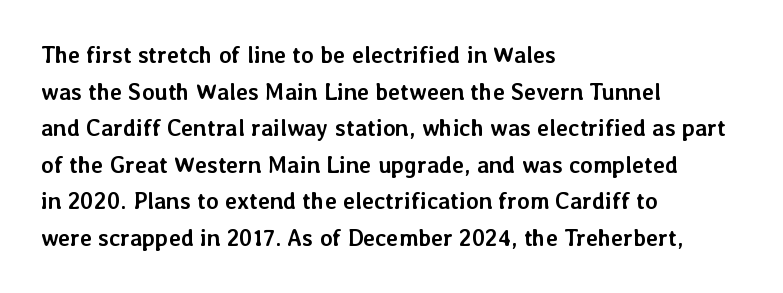
The image shows 23 px bold type, upright; set left-aligned, normal line spacing (1.59x), normal letter spacing, not underlined.
